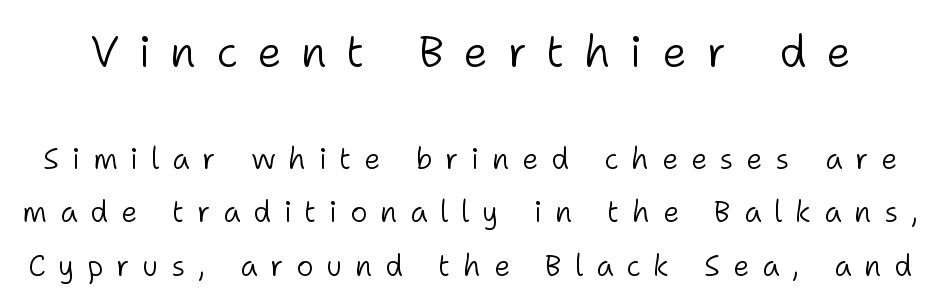
Larger block? The one above; the one below is distinctly smaller. Tall strokes in this sample are plumb rather than angled. The text was rendered using a sans face with plain stroke endings. No word sits above an underline. How are the letters spaced? Widely, with obvious added tracking.
